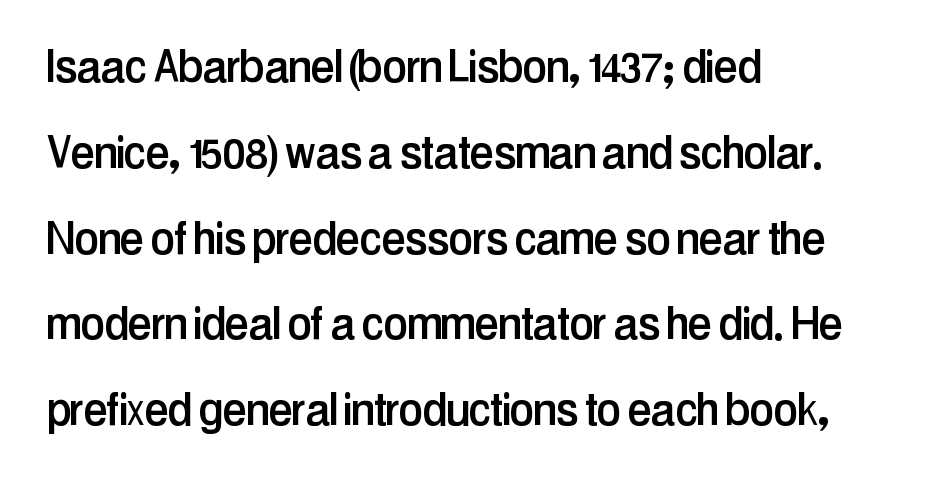
Q: Is the text italic (slanted)? A: No, it is upright.
Q: Is the typeface a serif or a sans-serif typeface? A: Sans-serif.
Q: Is the text underlined? A: No.
Q: How is the paragraph aligned? A: Left-aligned.
Q: Is the spacing between letters normal or unusually wide? A: Normal.
Q: Is the spacing between lines tight, normal or loose? A: Normal.
Q: Width (condensed, normal, or wide)? A: Condensed.
Q: Stroke contrast? A: Low.
Q: x-height? A: Medium.
Q: Monospaced? A: No.
